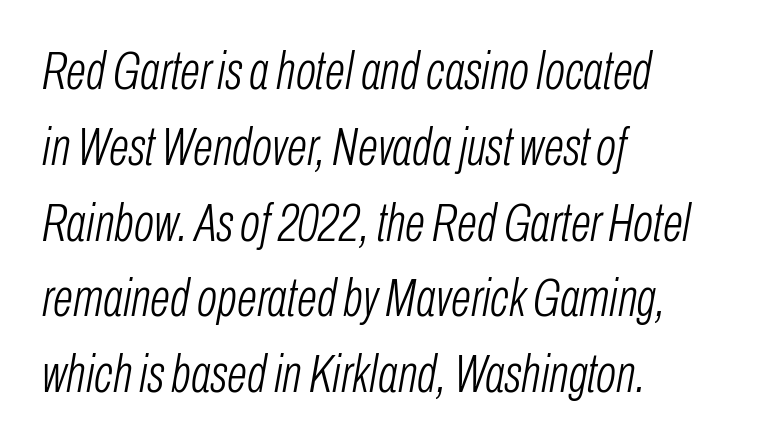
The image shows 53 px light, condensed type, italic (leaning right); set left-aligned, normal line spacing (1.43x), normal letter spacing, not underlined; low stroke contrast and a medium x-height.
